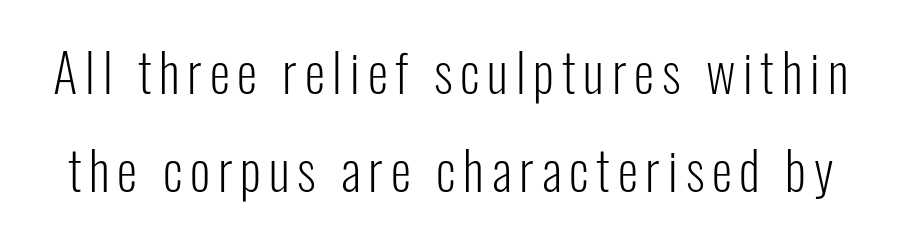
The image shows 52 px light, condensed sans-serif type, upright; set line spacing 1.89x, not underlined; low stroke contrast and a medium x-height.
